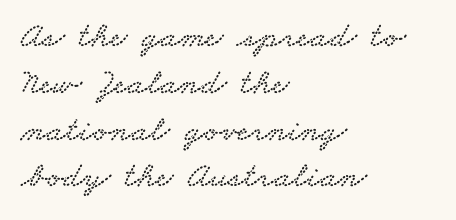
The image shows 36 px wide serif type; set left-aligned, normal line spacing (1.3x), normal letter spacing, not underlined; low stroke contrast and a small x-height.
